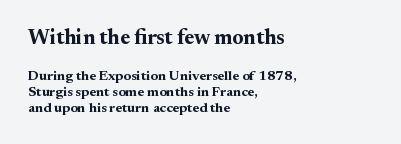
Larger block? The one above; the one below is distinctly smaller. Typesetter's note: full bold, strokes at maximum text heaviness. The letters stand upright; this is a roman face. The lines are quadded left. Each row of text sits above clean, open space. The tracking reads as untouched default to a designer's eye.
